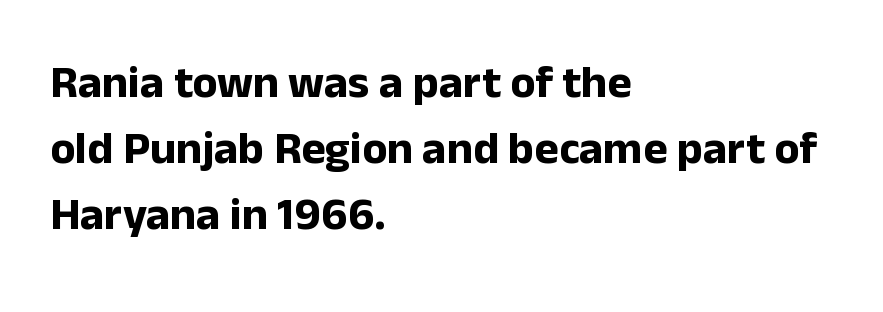
The image shows 46 px bold sans-serif type, upright; set left-aligned, normal line spacing (1.44x), normal letter spacing, not underlined; low stroke contrast and a medium x-height.
